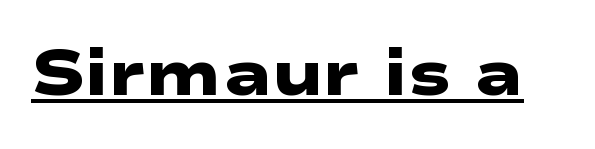
Q: Is the text bold? A: Yes.
Q: Is the typeface a serif or a sans-serif typeface? A: Sans-serif.
Q: Is the text underlined? A: Yes.
Q: Is the spacing between letters normal or unusually wide? A: Normal.
Q: Width (condensed, normal, or wide)? A: Wide.
Q: Stroke contrast? A: Low.
Q: x-height? A: Medium.
Q: Monospaced? A: No.
